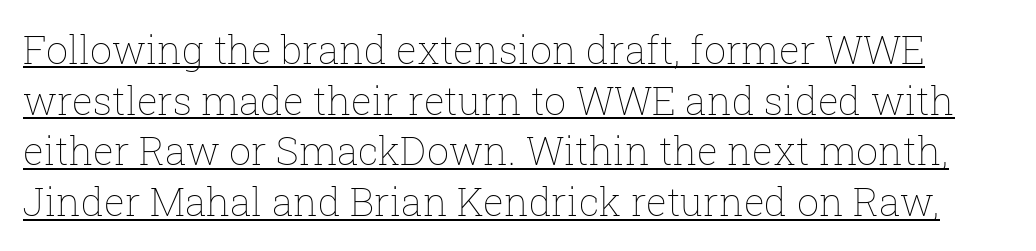
The image shows 39 px thin type, upright; set normal line spacing (1.3x), normal letter spacing, underlined; low stroke contrast and a medium x-height.
